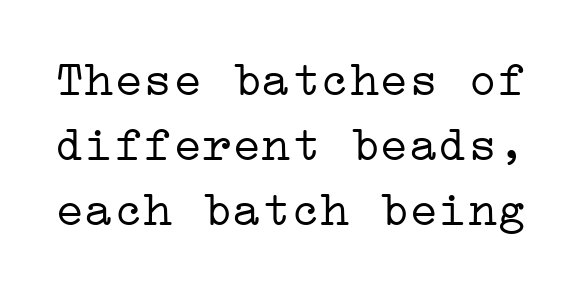
Q: Is the text bold? A: No.
Q: Is the text italic (slanted)? A: No, it is upright.
Q: Is the typeface a serif or a sans-serif typeface? A: Serif.
Q: Is the text underlined? A: No.
Q: Is the spacing between letters normal or unusually wide? A: Normal.
Q: Is the spacing between lines tight, normal or loose? A: Normal.
Q: Width (condensed, normal, or wide)? A: Wide.
Q: Stroke contrast? A: Low.
Q: x-height? A: Medium.
